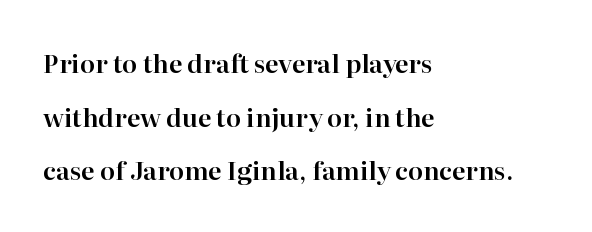
The image shows 25 px text type, upright; set left-aligned, loose line spacing (2.15x), normal letter spacing, not underlined.
